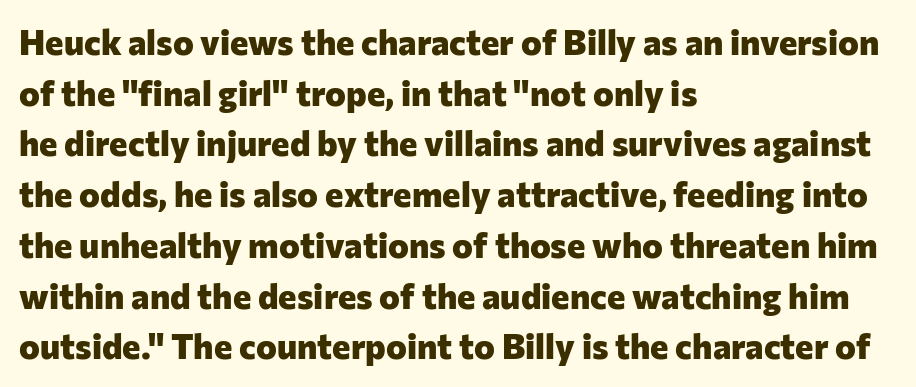
The text was rendered using a sans face with plain stroke endings. The passage shown is typed in a proportional face where columns would drift. No word sits above an underline. These lines sit exactly where default settings would place them. Quick note: not italic, upright. The type is set solid horizontally, with unmodified tracking.
